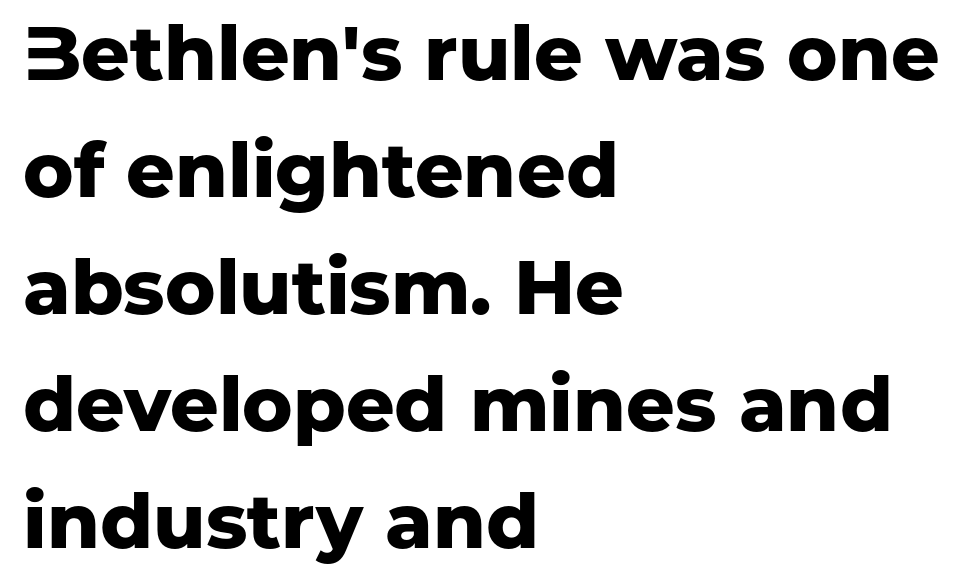
{"serif": "no", "italic": "no", "bold": "yes", "weight": "heavy", "width": "normal", "stroke_contrast": "low", "x_height": "medium", "monospaced": "no", "underline": "no", "align": "left", "line_spacing": "normal", "line_spacing_ratio": 1.54, "letter_spacing": "normal", "letter_spacing_em": 0.0, "glyph_px": 76}
